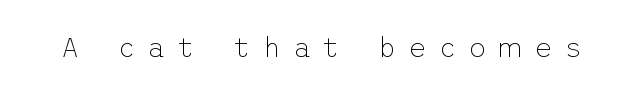
{"serif": "no", "italic": "no", "bold": "no", "weight": "thin", "width": "normal", "stroke_contrast": "low", "x_height": "medium", "underline": "no", "letter_spacing": "wide", "letter_spacing_em": 0.42, "glyph_px": 28}
